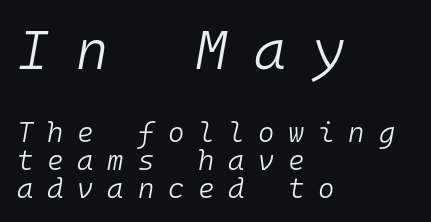
Display-style spreading of the glyphs; the letterfit is very open. Emphasis-style slanted type is in use. The rendering uses typewriter-style spacing with identical character cells. The letters in the upper block stand taller than those in the block below.
